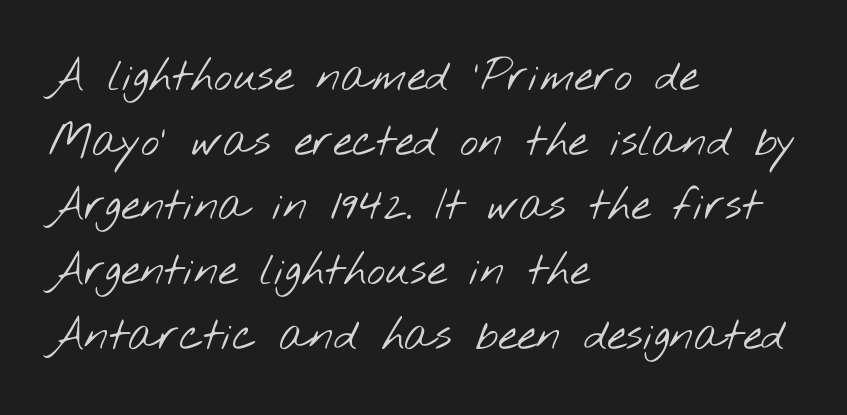
The image shows 44 px light, wide sans-serif type; set left-aligned, normal line spacing (1.47x), normal letter spacing, not underlined; low stroke contrast and a small x-height.
